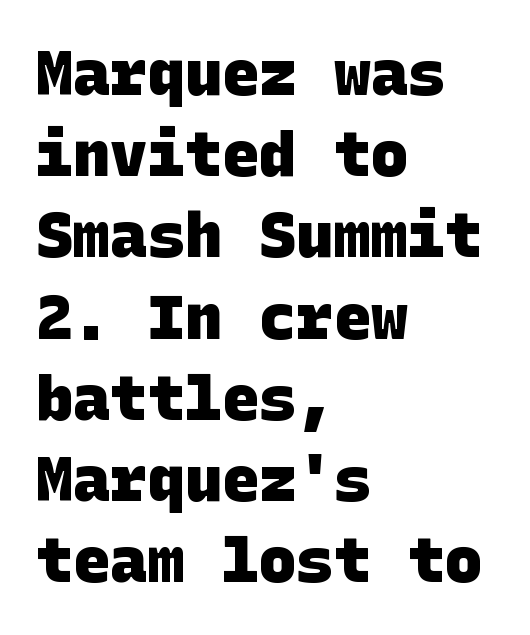
In CSS terms this would be text-align: left. The baseline area is clear. Students, observe: this is what conventionally led text looks like. The characters display no serif detailing; their extremities are plain. You could call the tracking neutral — neither tight nor loose. In terms of weight, the rendering is a true, heavy bold.
